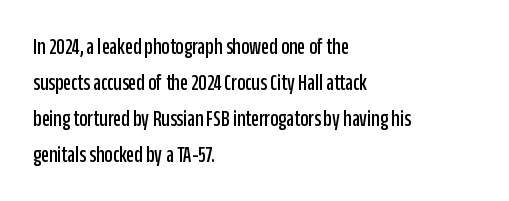
Q: Is the text italic (slanted)? A: No, it is upright.
Q: Is the text underlined? A: No.
Q: How is the paragraph aligned? A: Left-aligned.
Q: Is the spacing between letters normal or unusually wide? A: Normal.
Q: Is the spacing between lines tight, normal or loose? A: Normal.
